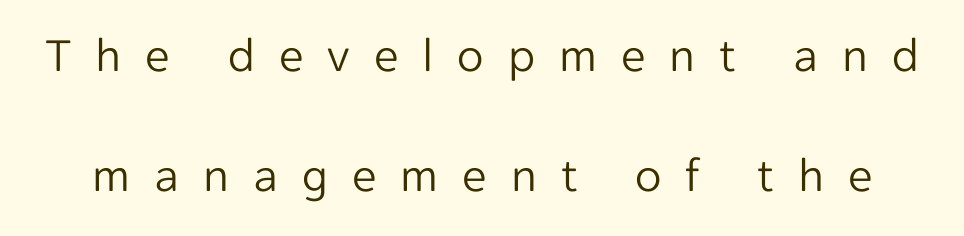
Q: Is the text bold? A: No.
Q: Is the text italic (slanted)? A: No, it is upright.
Q: Is the typeface a serif or a sans-serif typeface? A: Sans-serif.
Q: Is the text underlined? A: No.
Q: Is the spacing between letters normal or unusually wide? A: Unusually wide.
Q: Is the spacing between lines tight, normal or loose? A: Loose.
Q: Width (condensed, normal, or wide)? A: Normal.
Q: Stroke contrast? A: Low.
Q: x-height? A: Medium.
Q: Monospaced? A: No.
